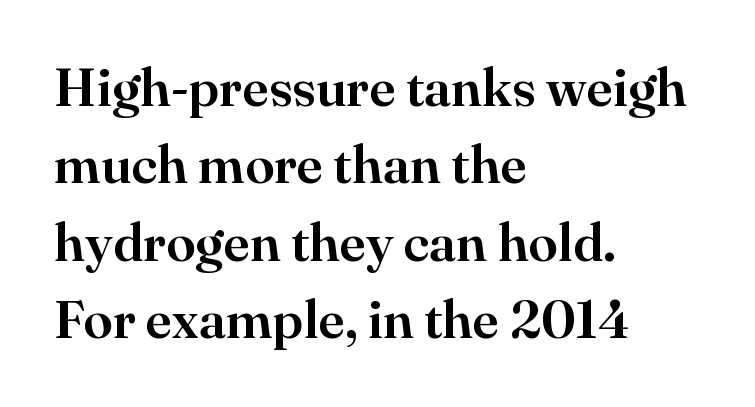
The image shows 53 px serif type, upright; set left-aligned, normal line spacing (1.46x), normal letter spacing, not underlined; high stroke contrast and a small x-height.
